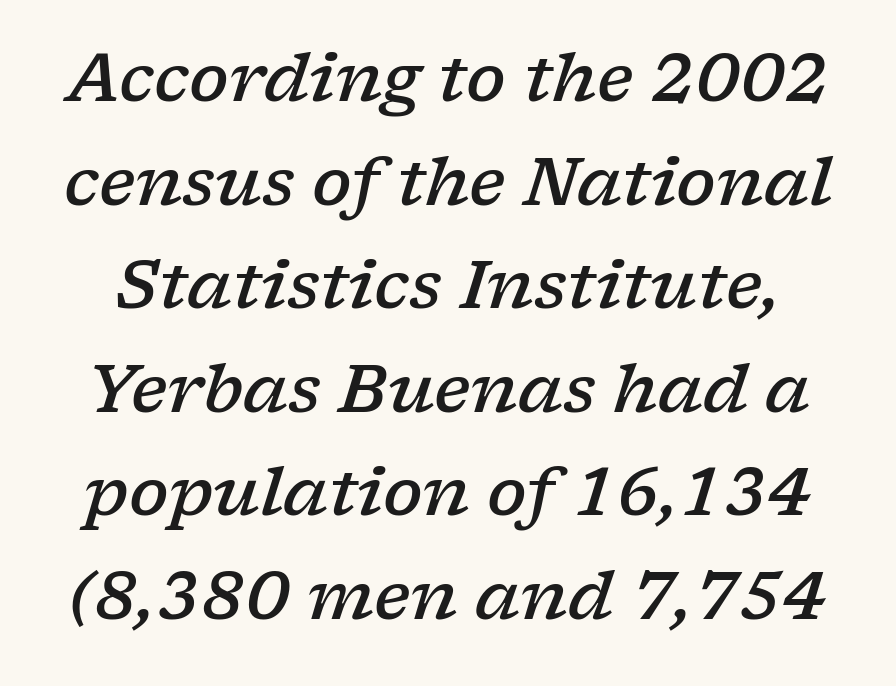
{"serif": "yes", "italic": "yes", "lean": "right", "slant_degrees": 17, "bold": "semi", "weight": "semibold", "width": "wide", "stroke_contrast": "low", "x_height": "medium", "monospaced": "no", "underline": "no", "line_spacing": "normal", "line_spacing_ratio": 1.57, "letter_spacing": "normal", "letter_spacing_em": 0.0, "glyph_px": 66}
